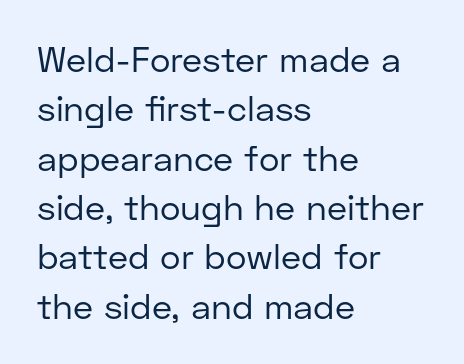
{"serif": "no", "italic": "no", "bold": "no", "weight": "regular", "width": "normal", "stroke_contrast": "low", "x_height": "medium", "monospaced": "no", "underline": "no", "align": "left", "line_spacing": "normal", "line_spacing_ratio": 1.41, "letter_spacing": "normal", "letter_spacing_em": 0.0, "glyph_px": 35}
